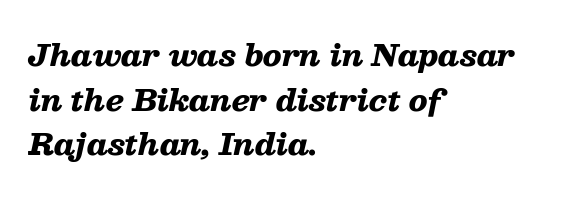
The horizontal fit of the characters is conventional and even. Clear beneath every line of the passage. How heavy is the stroke? Heavy — this is a bold. Does the leading feel generous? No, just average.
